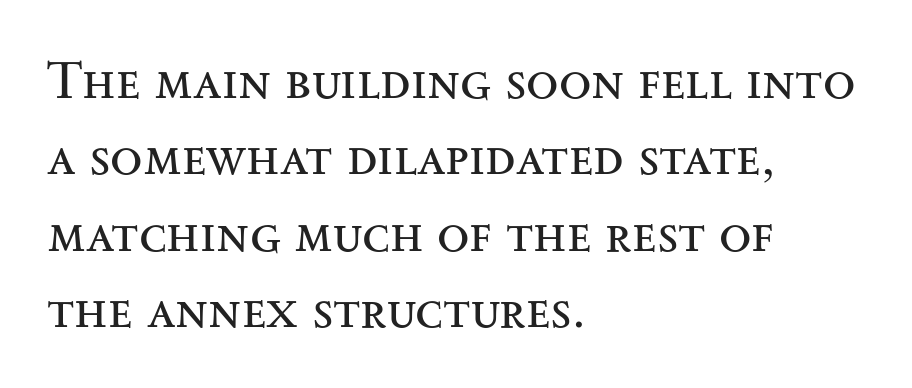
{"serif": "yes", "italic": "no", "bold": "no", "weight": "regular", "width": "wide", "stroke_contrast": "medium", "x_height": "small", "monospaced": "no", "underline": "no", "align": "left", "line_spacing": "normal", "line_spacing_ratio": 1.44, "letter_spacing": "normal", "letter_spacing_em": 0.0, "glyph_px": 53}
